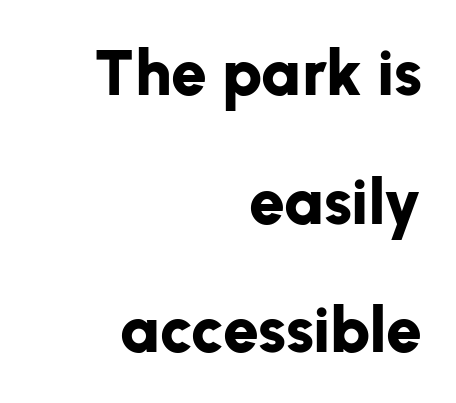
Whoever set this chose breathing room over compactness in the vertical rhythm. The typography opts for an upright posture over an oblique one. This rendering uses right alignment, leaving the left contour irregular. A typesetter would call this proportional, since set widths differ per character. Words float on clear page, feet unadorned. Students, this is bold: see how much ink each stroke carries.
